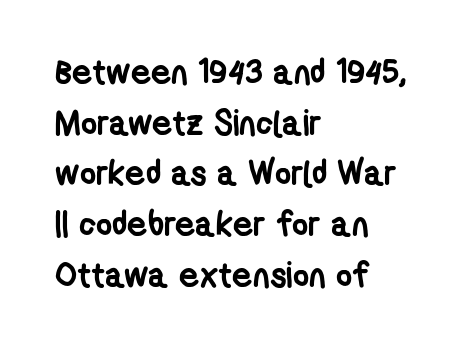
Q: Is the text bold? A: Yes.
Q: Is the typeface a serif or a sans-serif typeface? A: Sans-serif.
Q: Is the text underlined? A: No.
Q: How is the paragraph aligned? A: Left-aligned.
Q: Is the spacing between letters normal or unusually wide? A: Normal.
Q: Is the spacing between lines tight, normal or loose? A: Normal.
Q: Width (condensed, normal, or wide)? A: Condensed.
Q: Stroke contrast? A: Low.
Q: x-height? A: Medium.
Q: Monospaced? A: No.
